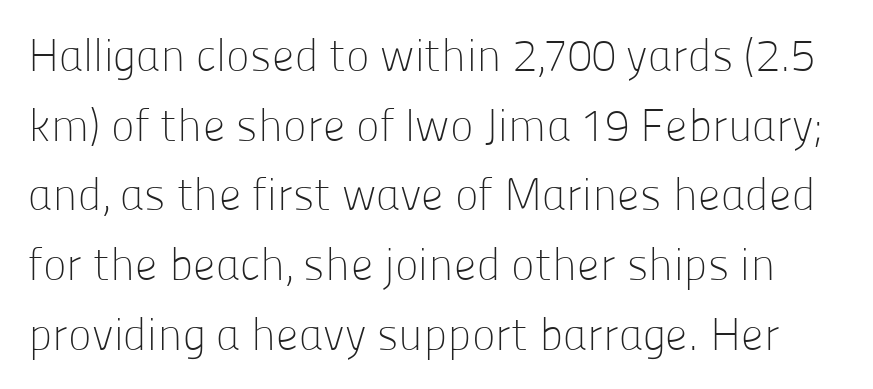
Q: Is the text bold? A: No.
Q: Is the text italic (slanted)? A: No, it is upright.
Q: Is the typeface a serif or a sans-serif typeface? A: Sans-serif.
Q: Is the text underlined? A: No.
Q: Is the spacing between letters normal or unusually wide? A: Normal.
Q: Is the spacing between lines tight, normal or loose? A: Normal.
Q: Width (condensed, normal, or wide)? A: Normal.
Q: Stroke contrast? A: Low.
Q: x-height? A: Medium.
Q: Monospaced? A: No.
